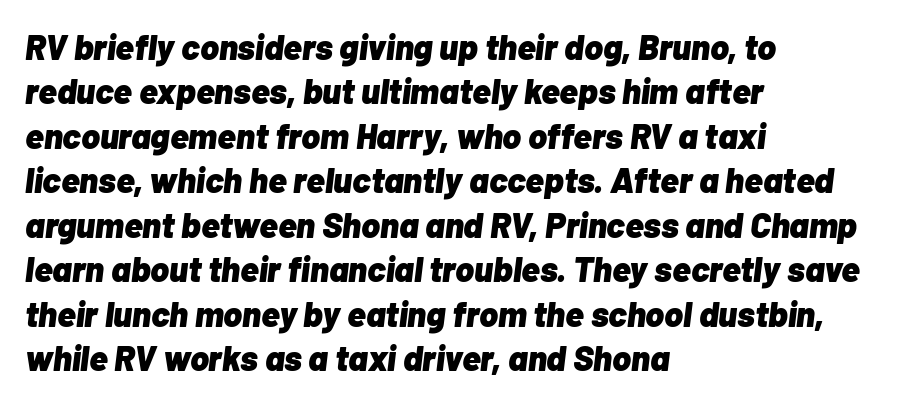
Q: Is the text bold? A: Yes.
Q: Is the text italic (slanted)? A: Yes, it leans right by about 7 degrees.
Q: Is the text underlined? A: No.
Q: How is the paragraph aligned? A: Left-aligned.
Q: Is the spacing between letters normal or unusually wide? A: Normal.
Q: Is the spacing between lines tight, normal or loose? A: Normal.
Q: Width (condensed, normal, or wide)? A: Normal.
Q: Stroke contrast? A: Low.
Q: x-height? A: Medium.
Q: Monospaced? A: No.
